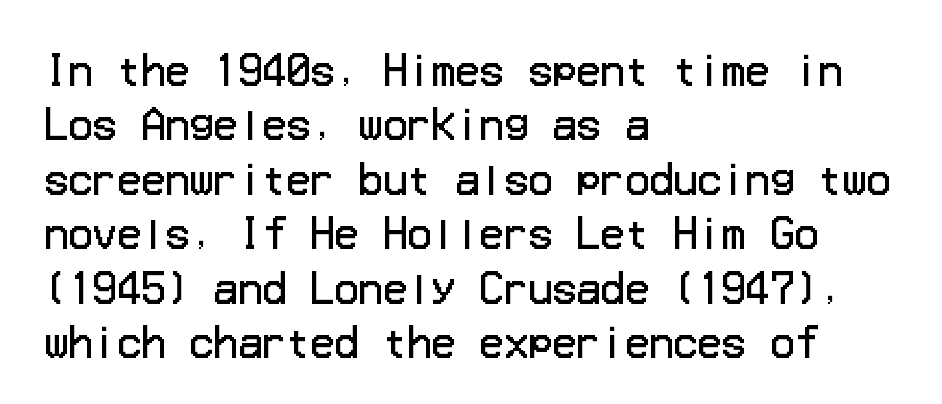
The area under the type is left untouched. Rendered with straight, roman letterforms. Is the type heavy? It reads as light-to-regular instead. In terms of leading, this rendering sits right in the middle. The gaps between neighbouring characters are ordinary and unremarkable.
